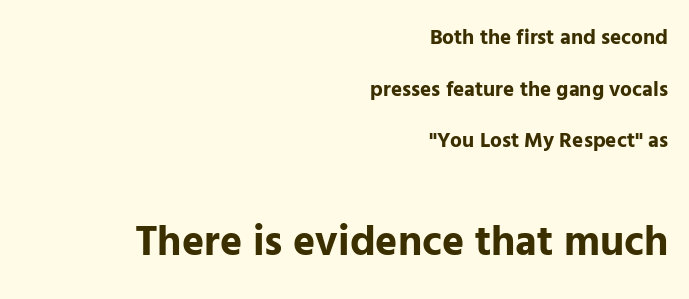
If you drew a ruler down the right edge, every line would touch it. Caption: standard tracking, unaltered. This is the regular roman posture of the typeface. The font family rendered here belongs to the sans-serif group. Underline: absent. Leading is clearly above the norm, producing a sparse column.
